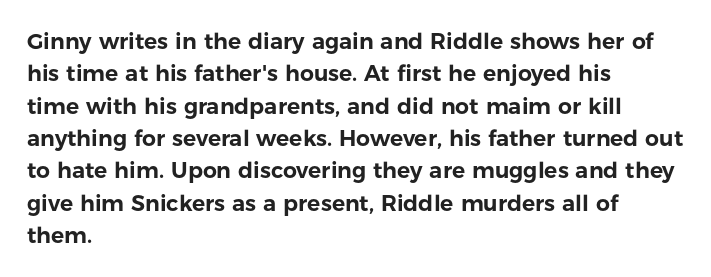
Bare-footed words on every line. The space between consecutive lines is moderate. Caption: standard tracking, unaltered. The lettering holds an erect, upright posture throughout. The text block is weighted toward the left margin, trailing off unevenly rightward.
